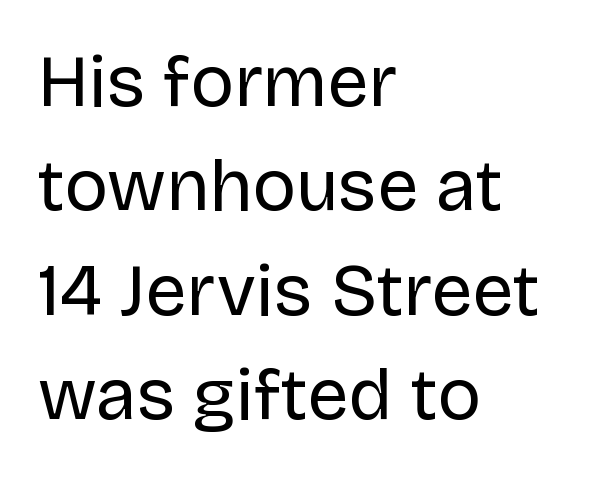
Nobody touched the tracking dial on this one. The strip under each line holds only bare page. Check where the strokes stop: nothing finishes them off — pure sans. In terms of leading, this rendering sits right in the middle. It's the straight-up-and-down kind of type.
